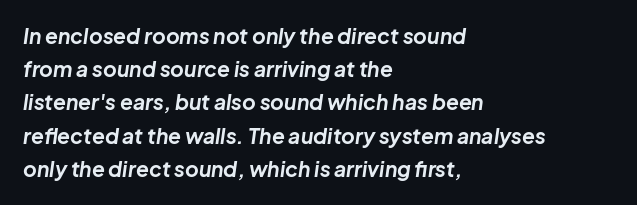
Leading: standard. Clear beneath every line of the passage. Heavy-handed strokes throughout: this text is bold. Each word holds together tightly as a unit, with standard inter-letter gaps. The specimen reads as italic at a glance.
